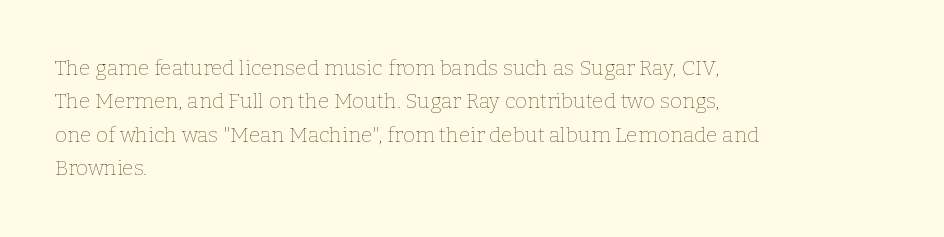
{"italic": "no", "bold": "no", "underline": "no", "align": "left", "line_spacing": "normal", "line_spacing_ratio": 1.59, "letter_spacing": "normal", "letter_spacing_em": 0.0, "glyph_px": 21}
